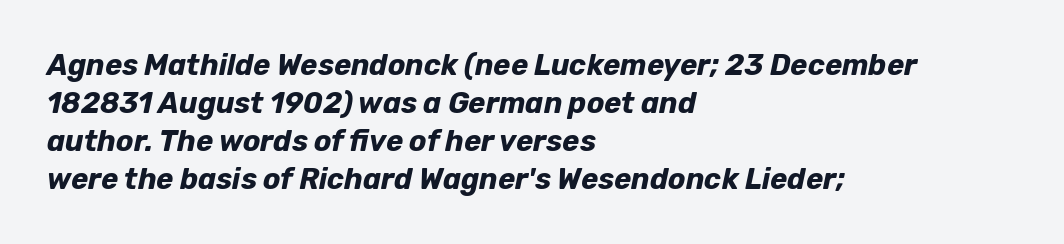
{"italic": "yes", "lean": "right", "slant_degrees": 12, "bold": "yes", "weight": "bold", "width": "normal", "stroke_contrast": "low", "x_height": "medium", "monospaced": "no", "underline": "no", "align": "left", "line_spacing": "normal", "line_spacing_ratio": 1.31, "letter_spacing": "normal", "letter_spacing_em": 0.0, "glyph_px": 29}
